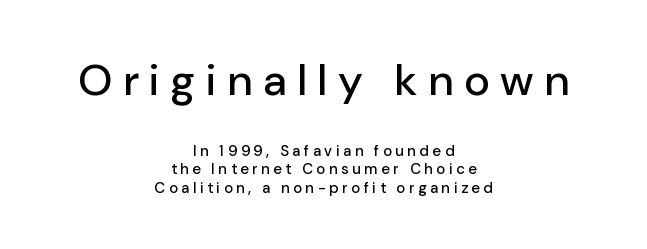
Q: Is the text italic (slanted)? A: No, it is upright.
Q: Is the typeface a serif or a sans-serif typeface? A: Sans-serif.
Q: Is the text underlined? A: No.
Q: How is the paragraph aligned? A: Centered.
Q: Is the spacing between letters normal or unusually wide? A: Unusually wide.
Q: Which block of text is set in a larger size, the first (top) or the second (bottom)? A: The first (top) one.
Q: Width (condensed, normal, or wide)? A: Normal.
Q: Stroke contrast? A: Low.
Q: x-height? A: Medium.
Q: Monospaced? A: No.
